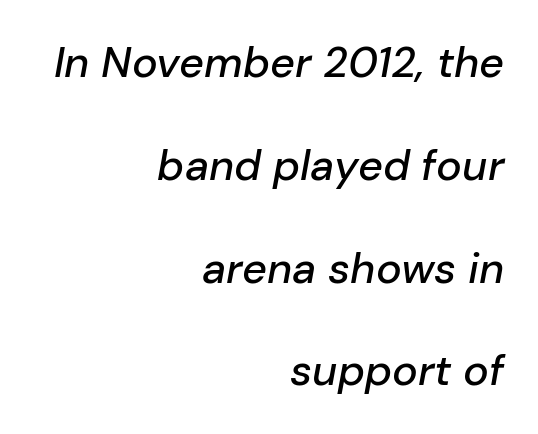
Horizontal alignment here is rightward, an uncommon choice for prose. Look at the tracking — it's just the regular setting, nothing added. Is this a fixed-width face? No — the glyphs have proportional, varying widths. This sample uses an oblique cut, with every glyph tilted off the vertical.
